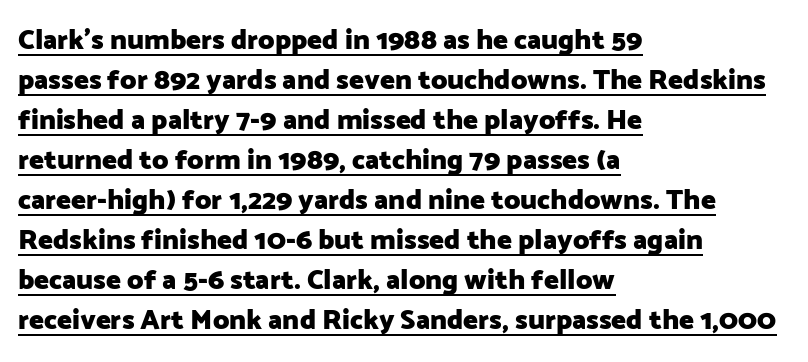
{"serif": "no", "italic": "no", "bold": "yes", "weight": "heavy", "width": "normal", "stroke_contrast": "low", "x_height": "medium", "monospaced": "no", "underline": "yes", "align": "left", "line_spacing": "normal", "line_spacing_ratio": 1.43, "letter_spacing": "normal", "letter_spacing_em": 0.0, "glyph_px": 28}
